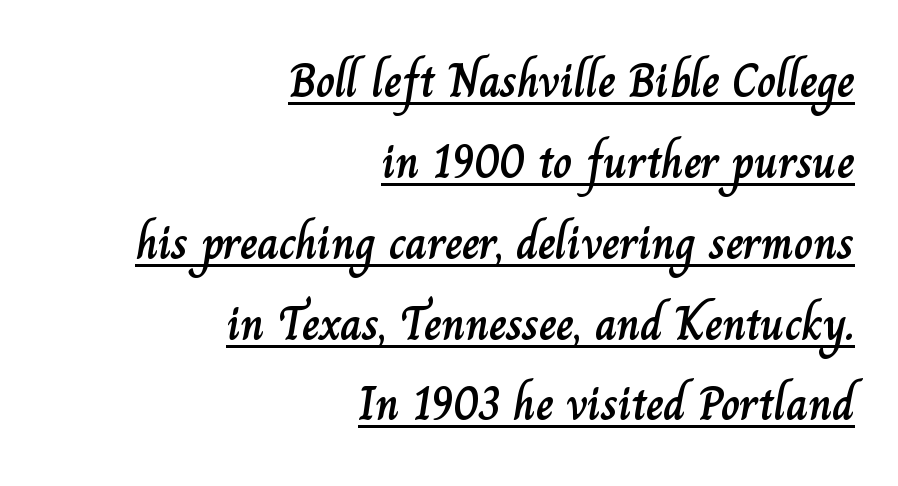
Q: Is the text italic (slanted)? A: Yes.
Q: Is the text underlined? A: Yes.
Q: How is the paragraph aligned? A: Right-aligned.
Q: Is the spacing between letters normal or unusually wide? A: Normal.
Q: Width (condensed, normal, or wide)? A: Normal.
Q: Stroke contrast? A: Low.
Q: x-height? A: Small.
Q: Monospaced? A: No.
